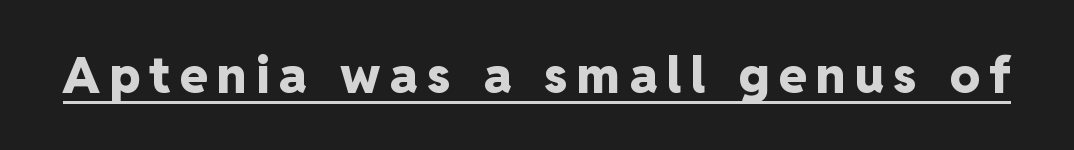
Serifs: no, the terminals of the letterforms are clean. Look at the stroke-to-counter ratio: heavy, a bold. Students, observe the line beneath the letters — that is underlining. Every character sits straight up, as roman type does. Do the characters align in a grid? No, the font is proportional.
